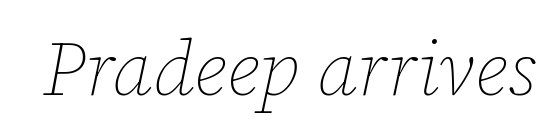
Do the characters align in a grid? No, the font is proportional. It's the slanting kind of type. Tracking value appears to be zero — textbook default spacing. Descender tails drop into unmarked territory.
